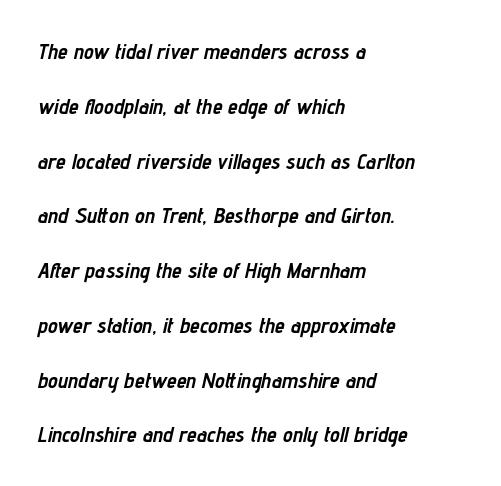
Q: Is the text bold? A: Yes.
Q: Is the text italic (slanted)? A: Yes, it leans right by about 12 degrees.
Q: Is the text underlined? A: No.
Q: How is the paragraph aligned? A: Left-aligned.
Q: Is the spacing between letters normal or unusually wide? A: Normal.
Q: Is the spacing between lines tight, normal or loose? A: Loose.
